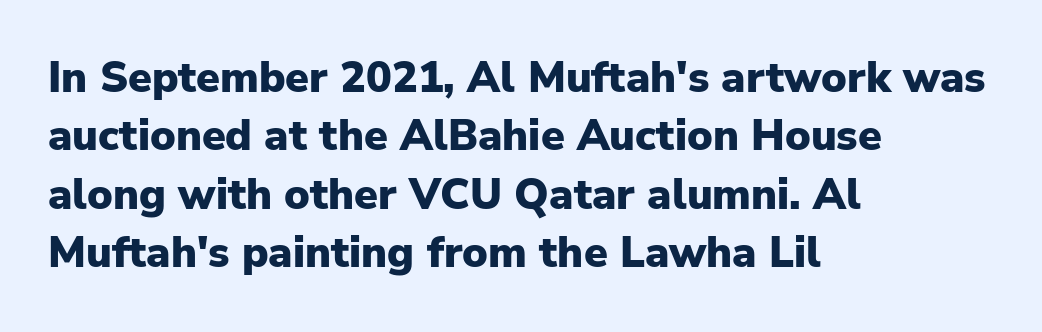
Do the characters align in a grid? No, the font is proportional. I'd describe the lettering as bold — thick and assertive. Rule under the text: the space is simply empty. The letters carry no serifs — their stems end cleanly without finishing strokes.
